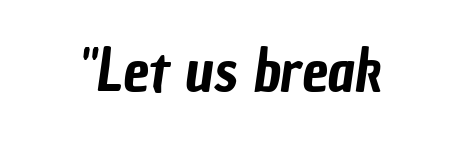
Does extra space separate the letters? No, they use regular spacing. Lines of text with bare space underneath. Character widths vary here, with narrow letters taking less room than wide ones. Look at the bottom of the vertical strokes: they stop flat, with no serifs.
